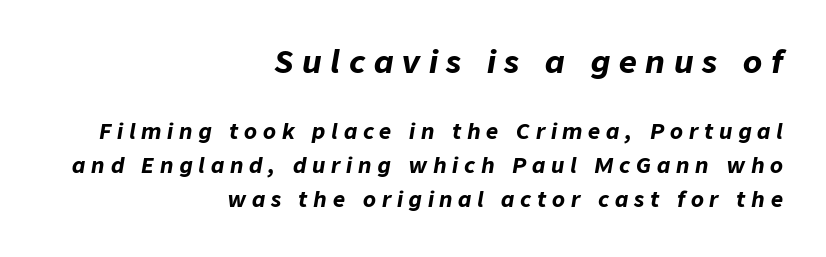
Q: Is the text bold? A: Yes.
Q: Is the text italic (slanted)? A: Yes, it leans right by about 9 degrees.
Q: Is the text underlined? A: No.
Q: How is the paragraph aligned? A: Right-aligned.
Q: Is the spacing between letters normal or unusually wide? A: Unusually wide.
Q: Is the spacing between lines tight, normal or loose? A: Normal.
Q: Which block of text is set in a larger size, the first (top) or the second (bottom)? A: The first (top) one.
Q: Width (condensed, normal, or wide)? A: Normal.
Q: Stroke contrast? A: Low.
Q: x-height? A: Medium.
Q: Monospaced? A: No.
